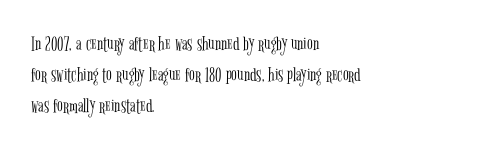
No chunkiness to these letters — they're not bold. The area under the type is left untouched. This rendering uses left alignment, leaving the right contour irregular. The font's upright variant was chosen for this text. Compared with typical body copy, the letter spacing here is the same.
